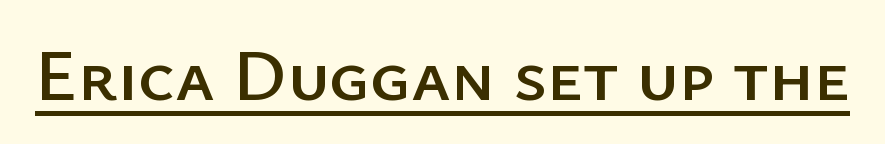
Is this a fixed-width face? No — the glyphs have proportional, varying widths. Like a heading marked for emphasis, these lines bear an underscore. No extra tracking has been applied to these lines. Is this a sans? Yes — the strokes have no serifs.
